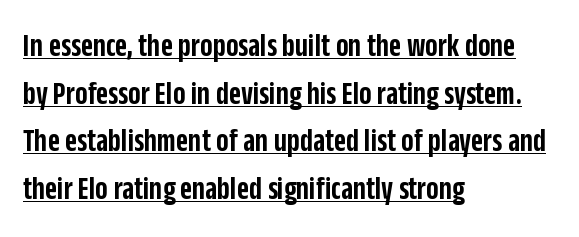
The image shows 33 px semibold, condensed sans-serif type, upright; set left-aligned, normal line spacing (1.44x), normal letter spacing, underlined; low stroke contrast and a large x-height.
